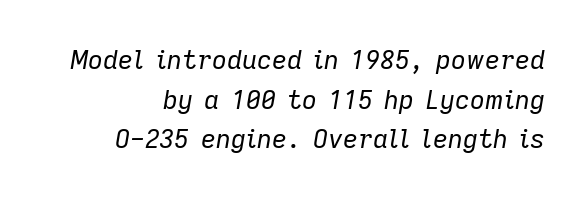
Type without underlining. Successive baselines arrive at the customary interval. The letterforms sit shoulder to shoulder at normal distance. The font is comparable to plain body text, perhaps lighter.
